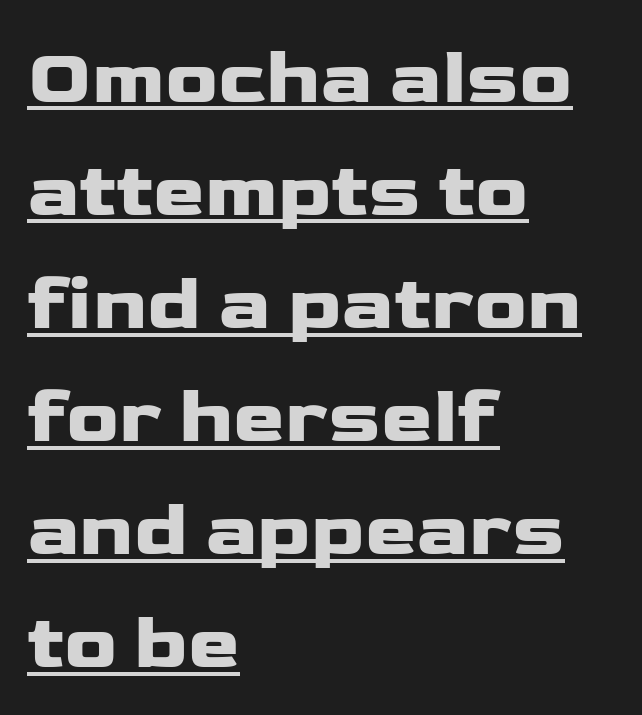
{"serif": "no", "italic": "no", "width": "wide", "stroke_contrast": "low", "x_height": "medium", "monospaced": "no", "underline": "yes", "align": "left", "line_spacing": "normal", "line_spacing_ratio": 1.45, "letter_spacing": "normal", "letter_spacing_em": 0.0, "glyph_px": 78}
